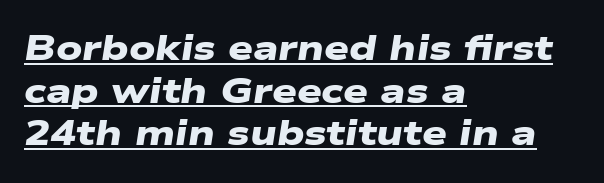
The image shows 35 px heavy, wide sans-serif type; set left-aligned, line spacing 1.22x, normal letter spacing, underlined; low stroke contrast and a medium x-height.
